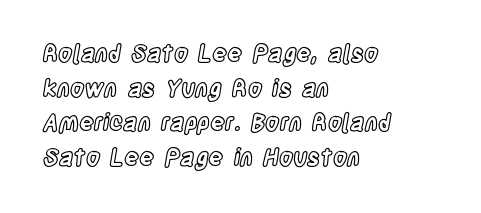
The image shows 23 px text type; set left-aligned, normal line spacing (1.51x), normal letter spacing, not underlined.
